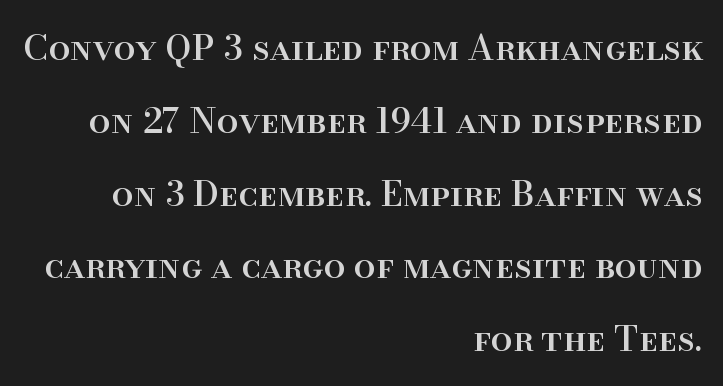
Q: Is the text italic (slanted)? A: No, it is upright.
Q: Is the typeface a serif or a sans-serif typeface? A: Serif.
Q: Is the text underlined? A: No.
Q: How is the paragraph aligned? A: Right-aligned.
Q: Is the spacing between letters normal or unusually wide? A: Normal.
Q: Is the spacing between lines tight, normal or loose? A: Loose.
Q: Width (condensed, normal, or wide)? A: Normal.
Q: Stroke contrast? A: High.
Q: x-height? A: Small.
Q: Monospaced? A: No.
